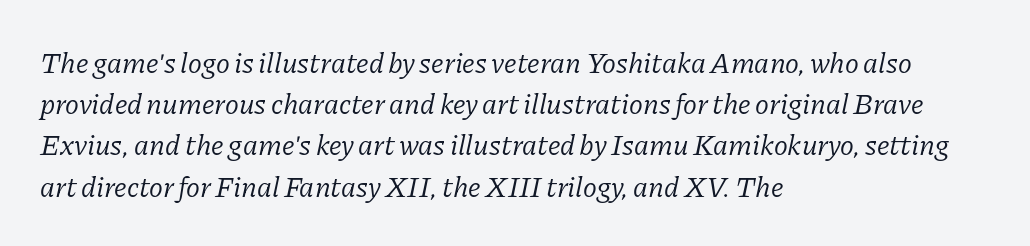
{"serif": "yes", "italic": "yes", "lean": "right", "slant_degrees": 11, "bold": "no", "weight": "light", "width": "normal", "stroke_contrast": "low", "x_height": "medium", "monospaced": "no", "underline": "no", "align": "left", "line_spacing": "normal", "line_spacing_ratio": 1.42, "letter_spacing": "normal", "letter_spacing_em": 0.0, "glyph_px": 29}
